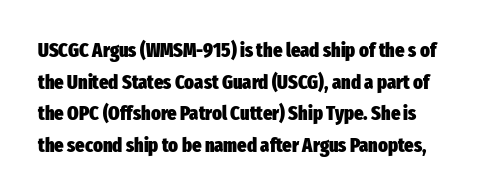
{"italic": "no", "bold": "yes", "underline": "no", "line_spacing": "normal", "line_spacing_ratio": 1.58, "letter_spacing": "normal", "letter_spacing_em": 0.0, "glyph_px": 20}
